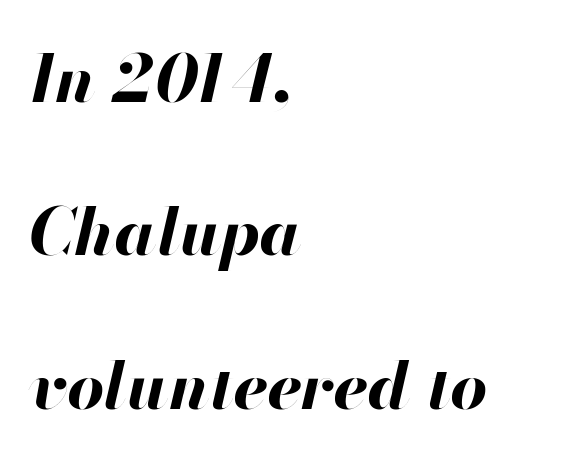
The image shows 65 px bold type, italic (leaning right); set left-aligned, loose line spacing (2.36x), normal letter spacing, not underlined; high stroke contrast and a small x-height.
